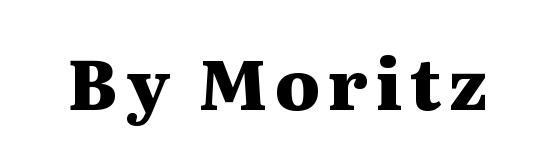
The image shows 70 px heavy, wide serif type, upright; set not underlined; medium stroke contrast and a medium x-height.
